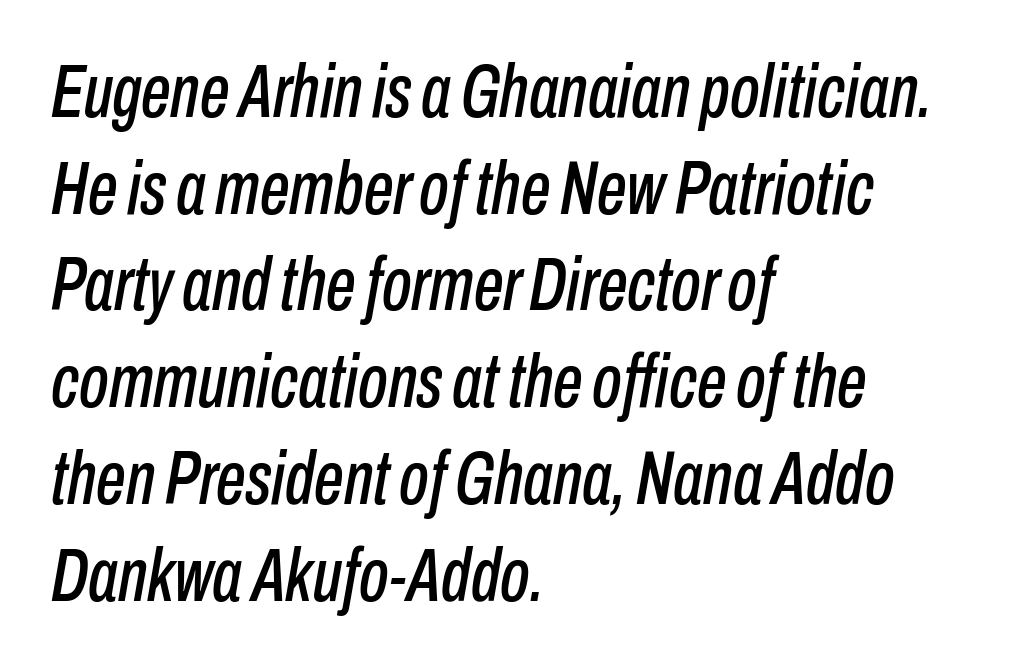
The image shows 75 px condensed type, italic (leaning right); set left-aligned, normal line spacing (1.29x), normal letter spacing, not underlined; low stroke contrast and a medium x-height.
